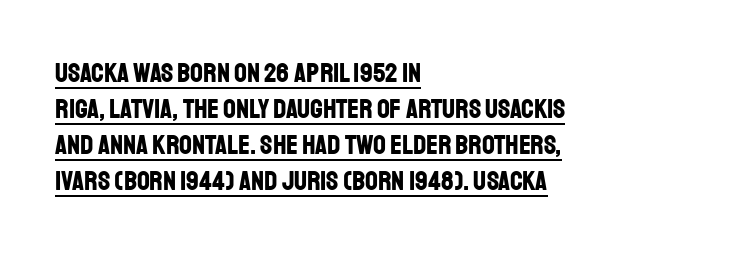
Posture: straight, roman, zero tilt. Look at the stroke-to-counter ratio: heavy, a bold. No feet cap the strokes, marking this as sans-serif type. Leading matches the norm, producing a regular column. The face used here is rendered with its standard letterfit. Note the varied advance widths — an 'i' is clearly narrower than an 'm'.
